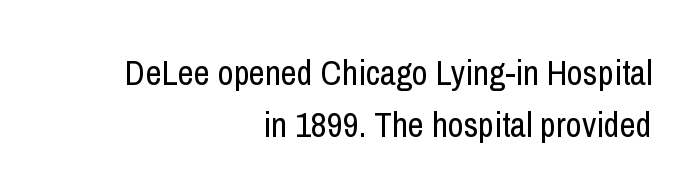
Q: Is the text bold? A: No.
Q: Is the text italic (slanted)? A: No, it is upright.
Q: Is the typeface a serif or a sans-serif typeface? A: Sans-serif.
Q: Is the text underlined? A: No.
Q: How is the paragraph aligned? A: Right-aligned.
Q: Is the spacing between letters normal or unusually wide? A: Normal.
Q: Is the spacing between lines tight, normal or loose? A: Normal.
Q: Width (condensed, normal, or wide)? A: Condensed.
Q: Stroke contrast? A: Low.
Q: x-height? A: Medium.
Q: Monospaced? A: No.
